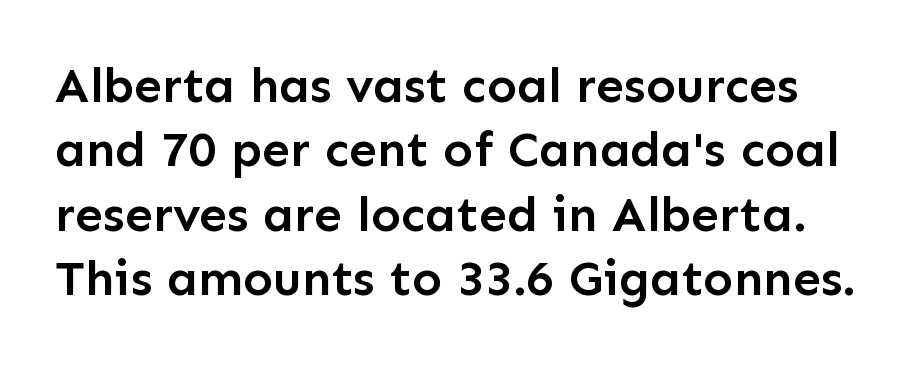
{"serif": "no", "italic": "no", "bold": "semi", "weight": "semibold", "width": "normal", "stroke_contrast": "low", "x_height": "medium", "monospaced": "no", "underline": "no", "line_spacing": "normal", "line_spacing_ratio": 1.29, "letter_spacing": "normal", "letter_spacing_em": 0.0, "glyph_px": 50}
